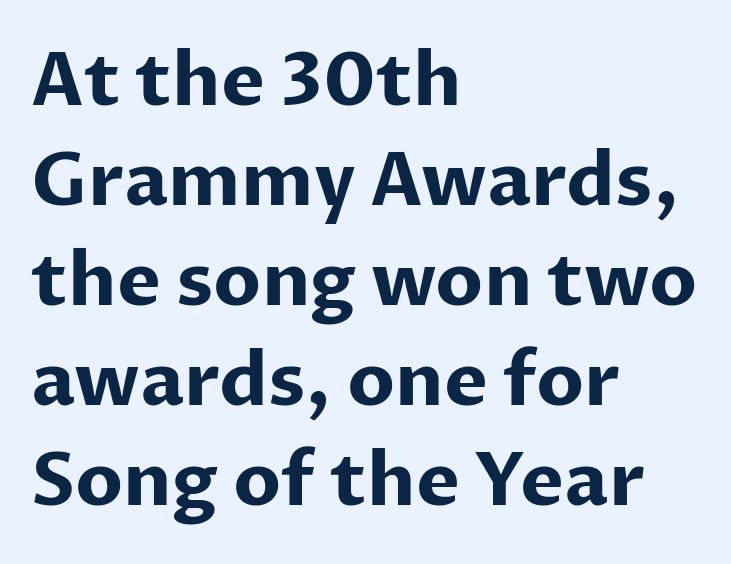
Character widths vary here, with narrow letters taking less room than wide ones. This rendering leaves character spacing at its baseline value. The string is rendered with underlining switched off. Every character sits straight up, as roman type does. The letters carry no serifs — their stems end cleanly without finishing strokes.
